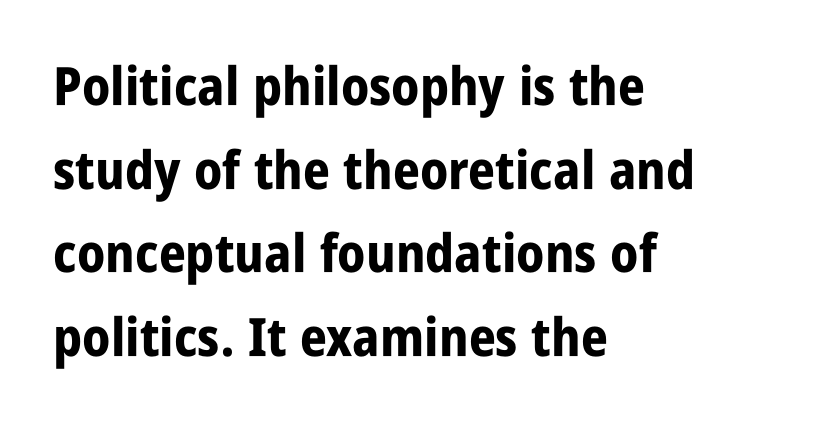
Q: Is the text bold? A: Yes.
Q: Is the text italic (slanted)? A: No, it is upright.
Q: Is the typeface a serif or a sans-serif typeface? A: Sans-serif.
Q: Is the text underlined? A: No.
Q: How is the paragraph aligned? A: Left-aligned.
Q: Is the spacing between letters normal or unusually wide? A: Normal.
Q: Is the spacing between lines tight, normal or loose? A: Normal.
Q: Width (condensed, normal, or wide)? A: Condensed.
Q: Stroke contrast? A: Low.
Q: x-height? A: Large.
Q: Monospaced? A: No.
